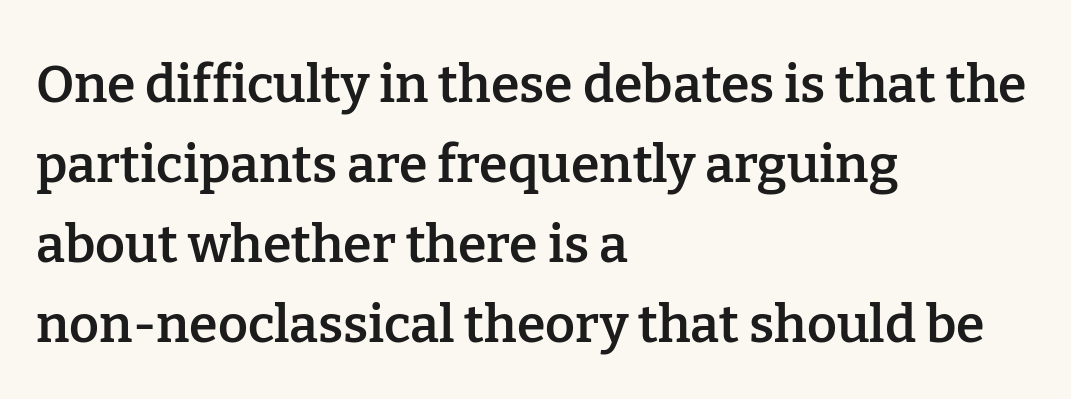
The image shows 52 px semibold serif type, upright; set left-aligned, normal line spacing (1.54x), normal letter spacing, not underlined; low stroke contrast and a medium x-height.
